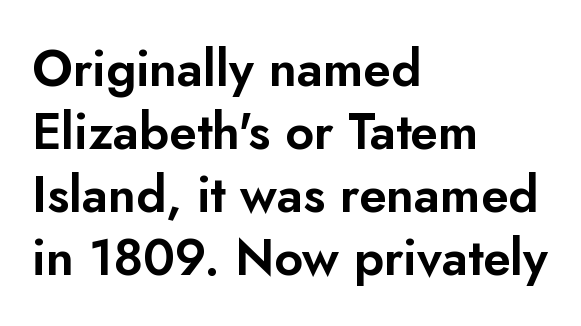
{"serif": "no", "italic": "no", "width": "normal", "stroke_contrast": "low", "x_height": "small", "monospaced": "no", "underline": "no", "align": "left", "line_spacing": "normal", "line_spacing_ratio": 1.26, "letter_spacing": "normal", "letter_spacing_em": 0.0, "glyph_px": 50}
